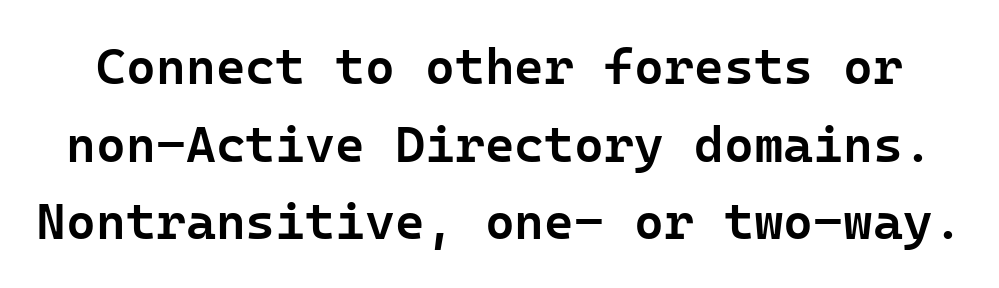
These lines are composed in type without serifs. The strip under each line holds only bare page. The typography opts for an upright posture over an oblique one. In terms of weight, the rendering is demibold, just under bold.
